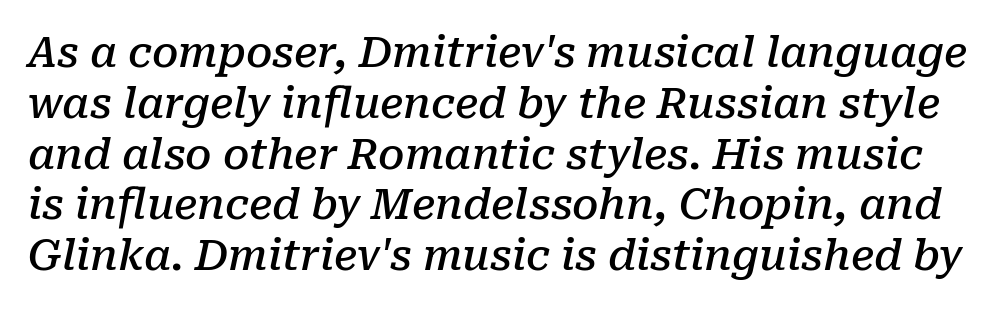
{"serif": "yes", "italic": "yes", "lean": "right", "slant_degrees": 10, "bold": "semi", "weight": "semibold", "width": "normal", "stroke_contrast": "low", "x_height": "medium", "monospaced": "no", "underline": "no", "line_spacing_ratio": 1.21, "letter_spacing": "normal", "letter_spacing_em": 0.0, "glyph_px": 42}
